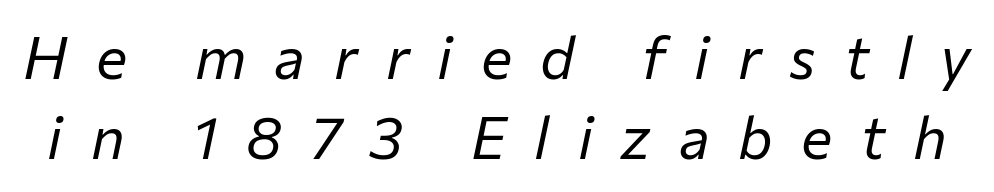
{"italic": "yes", "lean": "right", "slant_degrees": 12, "bold": "no", "weight": "regular", "width": "normal", "stroke_contrast": "low", "x_height": "medium", "monospaced": "no", "underline": "no", "line_spacing": "normal", "line_spacing_ratio": 1.36, "letter_spacing": "wide", "letter_spacing_em": 0.48, "glyph_px": 59}
